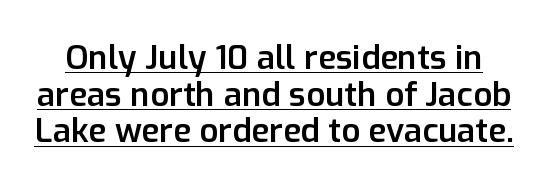
{"serif": "no", "italic": "no", "bold": "semi", "weight": "semibold", "width": "normal", "stroke_contrast": "low", "x_height": "medium", "monospaced": "no", "underline": "yes", "line_spacing": "tight", "line_spacing_ratio": 1.11, "letter_spacing": "normal", "letter_spacing_em": 0.0, "glyph_px": 33}
